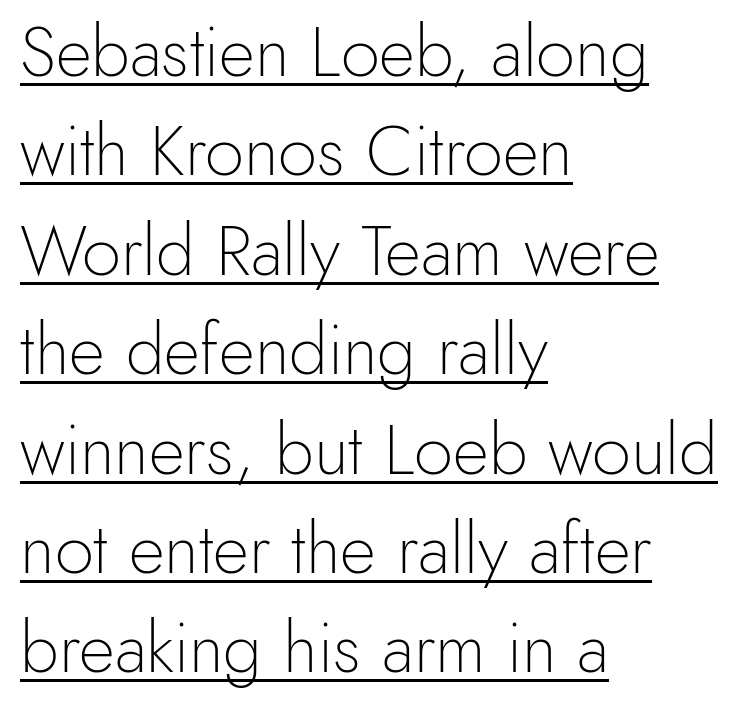
Emphasis is given by a line drawn under the lettering. Note the varied advance widths — an 'i' is clearly narrower than an 'm'. The rendering uses a moderate line-height, typical for paragraphs. The rag falls on the right side of this text block. Vertical strokes here are truly vertical. Tracking here is standard; glyphs follow each other at the usual distance.
